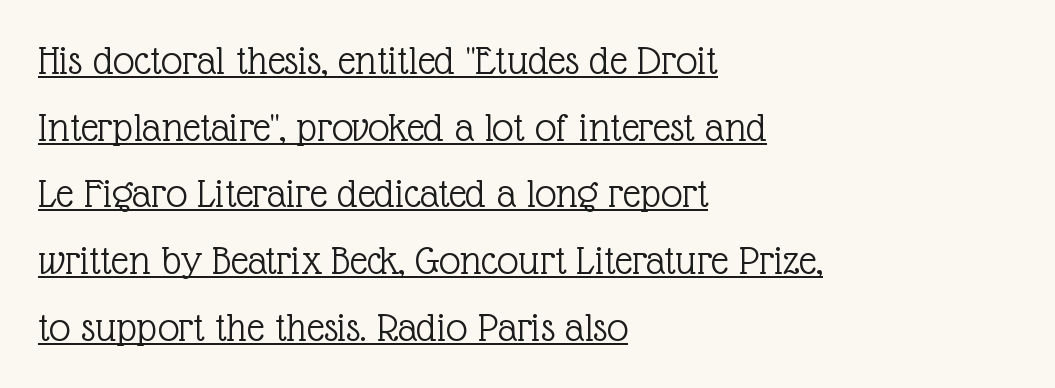
The image shows 43 px light serif type, upright; set left-aligned, normal line spacing (1.55x), normal letter spacing, underlined; a medium x-height.
